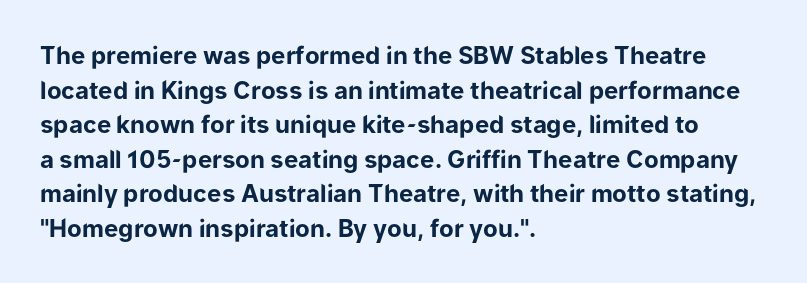
Q: Is the text bold? A: Yes.
Q: Is the text italic (slanted)? A: No, it is upright.
Q: Is the text underlined? A: No.
Q: How is the paragraph aligned? A: Left-aligned.
Q: Is the spacing between letters normal or unusually wide? A: Normal.
Q: Is the spacing between lines tight, normal or loose? A: Normal.
